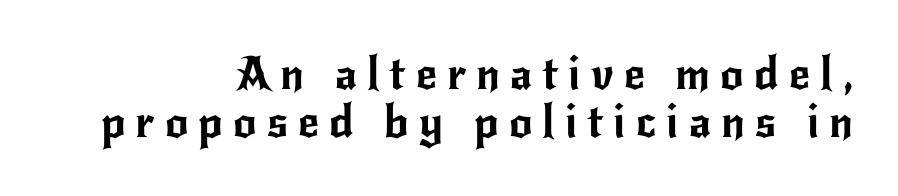
Words float on clear page, feet unadorned. The passage shown is typed in a proportional face where columns would drift. Posture: vertical. This block would grow much taller if given ordinary leading; it's compressed now. A typesetter would label this face a sans.
